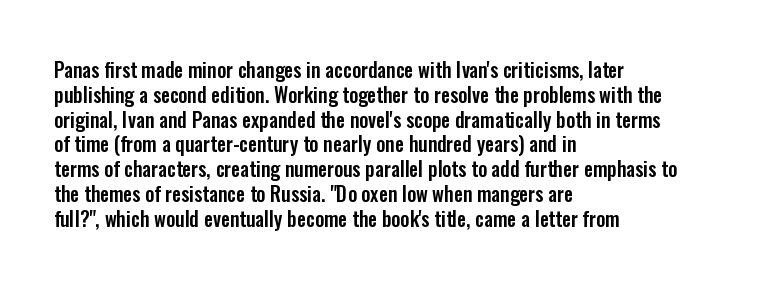
Q: Is the text italic (slanted)? A: No, it is upright.
Q: Is the text underlined? A: No.
Q: How is the paragraph aligned? A: Left-aligned.
Q: Is the spacing between letters normal or unusually wide? A: Normal.
